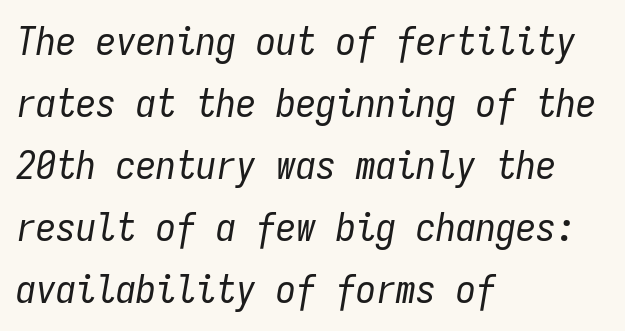
The image shows 40 px regular-weight, condensed type, italic (leaning right), monospaced; set left-aligned, normal line spacing (1.55x), normal letter spacing, not underlined; low stroke contrast and a medium x-height.
